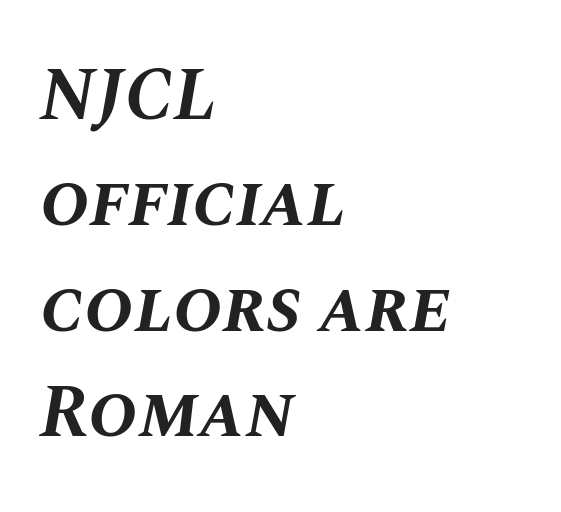
The image shows 74 px bold type, italic (leaning right); set left-aligned, normal line spacing (1.43x), normal letter spacing, not underlined; medium stroke contrast and a large x-height.
